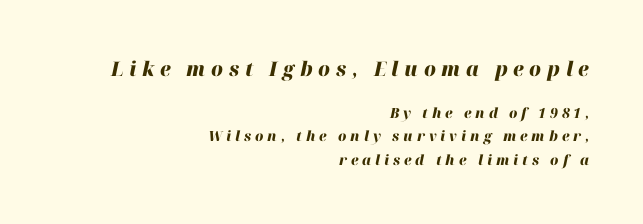
Q: Is the text bold? A: Yes.
Q: Is the text italic (slanted)? A: Yes, it leans right by about 12 degrees.
Q: Is the text underlined? A: No.
Q: How is the paragraph aligned? A: Right-aligned.
Q: Is the spacing between letters normal or unusually wide? A: Unusually wide.
Q: Is the spacing between lines tight, normal or loose? A: Normal.
Q: Which block of text is set in a larger size, the first (top) or the second (bottom)? A: The first (top) one.
